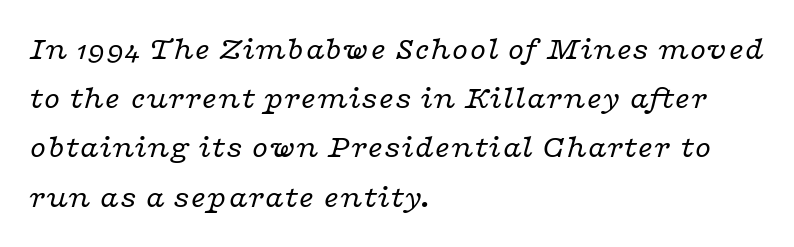
The image shows 33 px regular-weight, wide serif type, italic (leaning right); set left-aligned, normal line spacing (1.49x), normal letter spacing, not underlined; low stroke contrast and a medium x-height.
